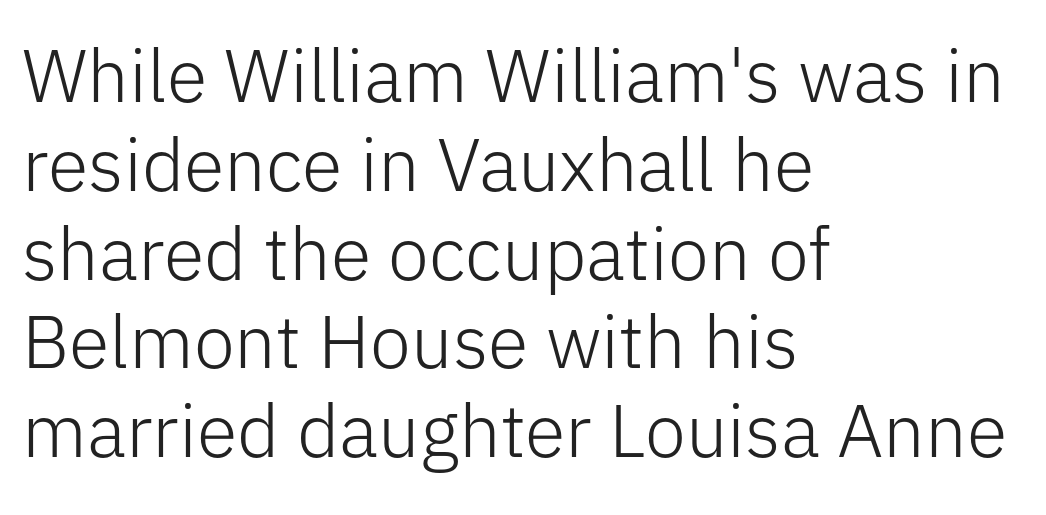
Q: Is the text bold? A: No.
Q: Is the text italic (slanted)? A: No, it is upright.
Q: Is the typeface a serif or a sans-serif typeface? A: Sans-serif.
Q: Is the text underlined? A: No.
Q: How is the paragraph aligned? A: Left-aligned.
Q: Is the spacing between letters normal or unusually wide? A: Normal.
Q: Width (condensed, normal, or wide)? A: Normal.
Q: Stroke contrast? A: Low.
Q: x-height? A: Medium.
Q: Monospaced? A: No.
